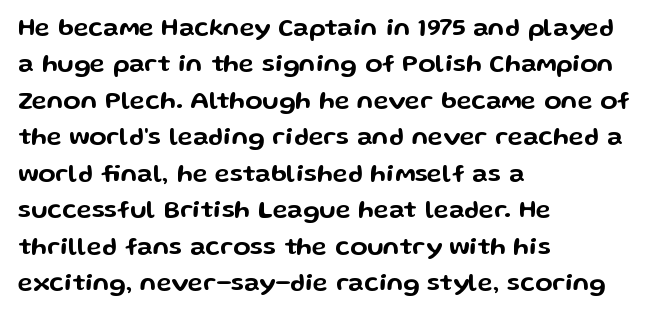
{"italic": "no", "underline": "no", "align": "left", "line_spacing": "normal", "line_spacing_ratio": 1.46, "letter_spacing": "normal", "letter_spacing_em": 0.0, "glyph_px": 25}
